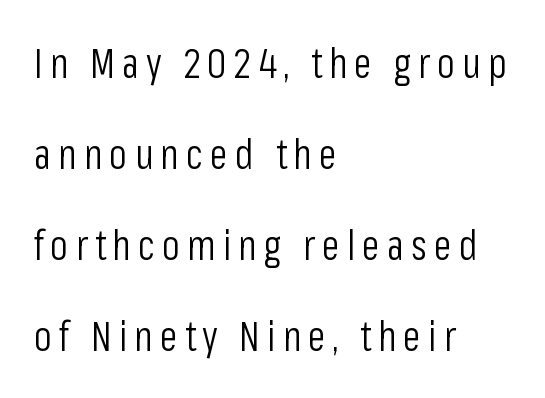
Stem width sits at or under what a default text font uses. Posture: vertical. Spacing verdict: proportional, widths tailored to each character. Type without underlining. The designer went with a sans here, leaving each stem footless.
